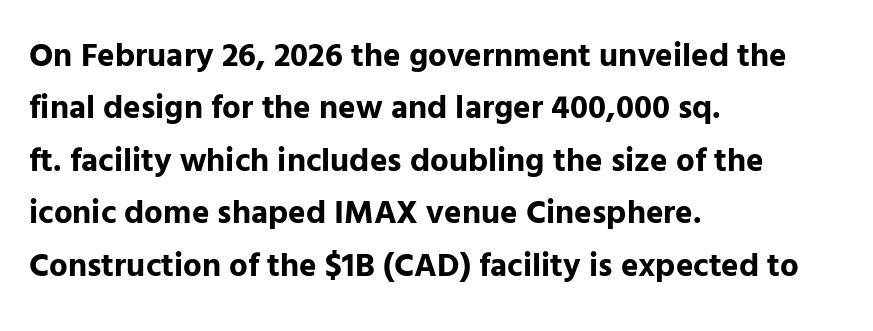
The image shows 33 px bold sans-serif type, upright; set left-aligned, normal line spacing (1.59x), normal letter spacing, not underlined; low stroke contrast and a medium x-height.
